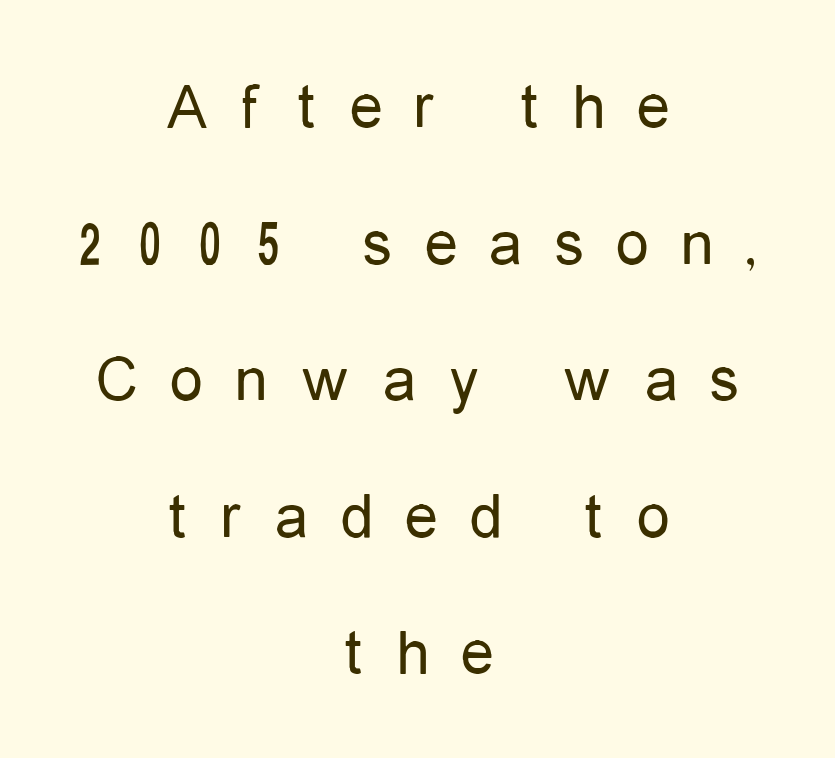
The image shows 66 px regular-weight, condensed sans-serif type, upright; set centered, loose line spacing (2.07x), unusually wide letter spacing (+0.49 em), not underlined; low stroke contrast and a medium x-height.
